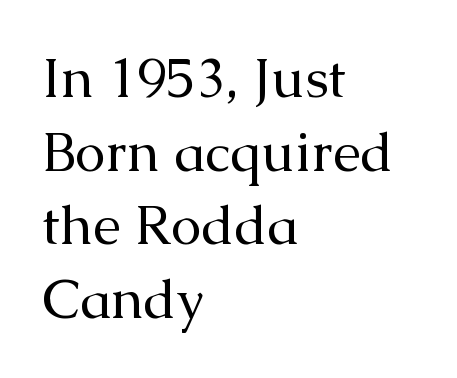
Q: Is the text bold? A: No.
Q: Is the text italic (slanted)? A: No, it is upright.
Q: Is the typeface a serif or a sans-serif typeface? A: Serif.
Q: Is the text underlined? A: No.
Q: How is the paragraph aligned? A: Left-aligned.
Q: Is the spacing between letters normal or unusually wide? A: Normal.
Q: Is the spacing between lines tight, normal or loose? A: Normal.
Q: Width (condensed, normal, or wide)? A: Normal.
Q: Stroke contrast? A: Medium.
Q: x-height? A: Medium.
Q: Monospaced? A: No.
